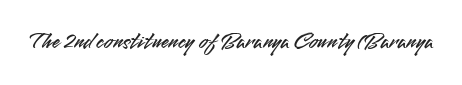
{"underline": "no", "letter_spacing": "normal", "letter_spacing_em": 0.0, "glyph_px": 23}
